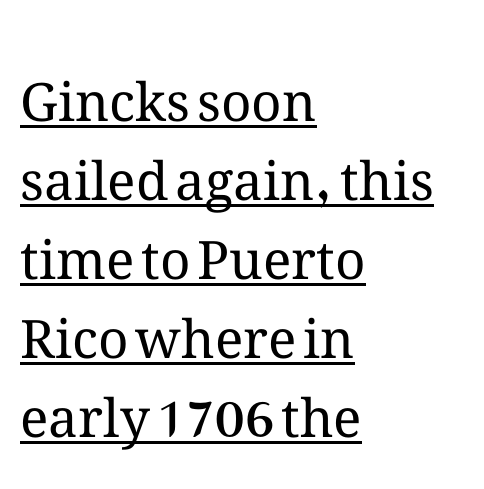
Stems and bowls with no extra thickness — not bold. Line spacing here is normal. Standard letterfit; no display-style spreading of the glyphs. Caption: multi-line text, flush left, ragged right. Ordinary non-slanted type is in use.
